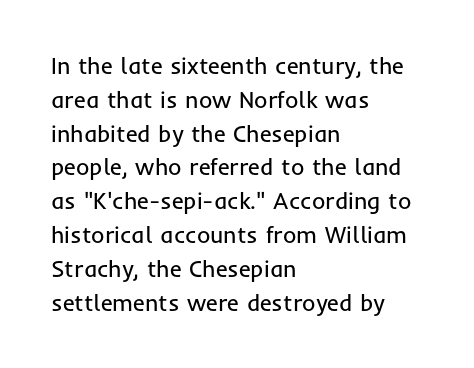
Q: Is the text bold? A: No.
Q: Is the text italic (slanted)? A: No, it is upright.
Q: Is the text underlined? A: No.
Q: How is the paragraph aligned? A: Left-aligned.
Q: Is the spacing between letters normal or unusually wide? A: Normal.
Q: Is the spacing between lines tight, normal or loose? A: Normal.
